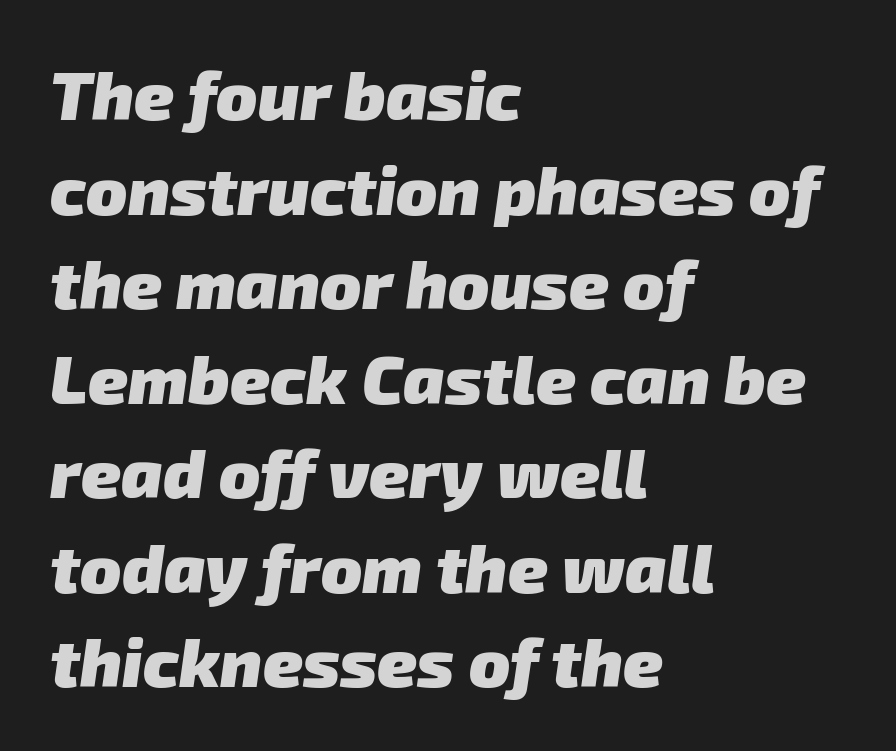
The image shows 68 px heavy sans-serif type; set left-aligned, normal line spacing (1.39x), normal letter spacing, not underlined; low stroke contrast and a medium x-height.
